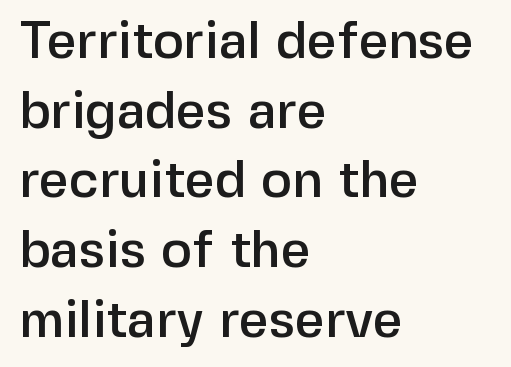
Q: Is the text italic (slanted)? A: No, it is upright.
Q: Is the typeface a serif or a sans-serif typeface? A: Sans-serif.
Q: Is the text underlined? A: No.
Q: How is the paragraph aligned? A: Left-aligned.
Q: Is the spacing between letters normal or unusually wide? A: Normal.
Q: Is the spacing between lines tight, normal or loose? A: Normal.
Q: Width (condensed, normal, or wide)? A: Normal.
Q: Stroke contrast? A: Low.
Q: x-height? A: Medium.
Q: Monospaced? A: No.
